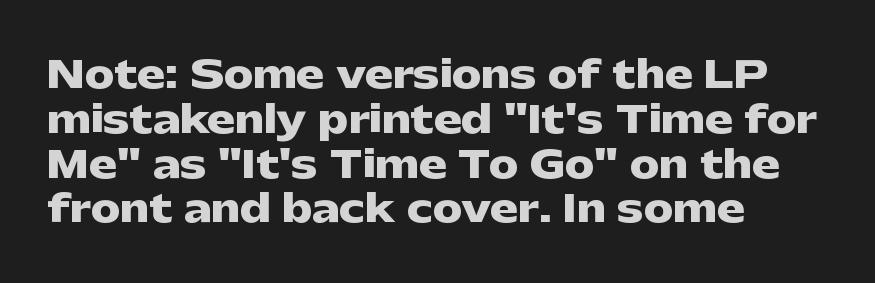
A typesetter would call this proportional, since set widths differ per character. Characters remain perfectly vertical along every line. The compositor pushed each line to the left boundary. Clear beneath every line of the passage. Compared with an ordinary text face, these strokes are far heavier — a full bold.
